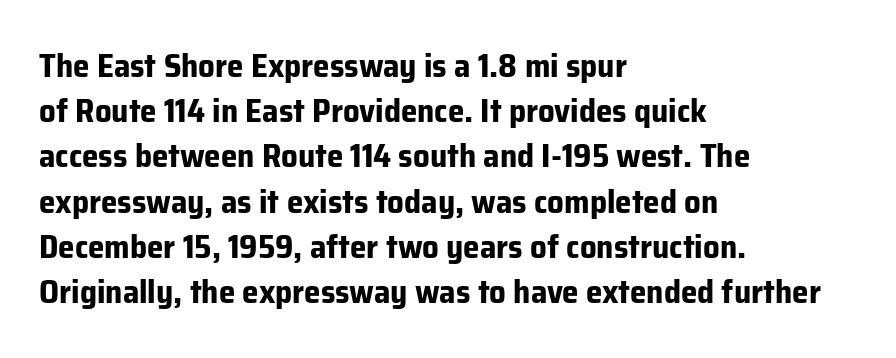
Whoever set this chose a conventional vertical rhythm. Are there feet on the stems? There aren't — it's a sans. Character widths vary here, with narrow letters taking less room than wide ones. Descenders hang freely into open space.
